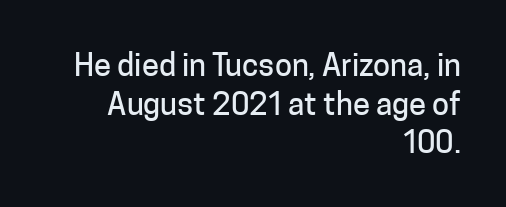
The image shows 31 px sans-serif type, upright; set right-aligned, normal line spacing (1.25x), normal letter spacing, not underlined; low stroke contrast and a medium x-height.
